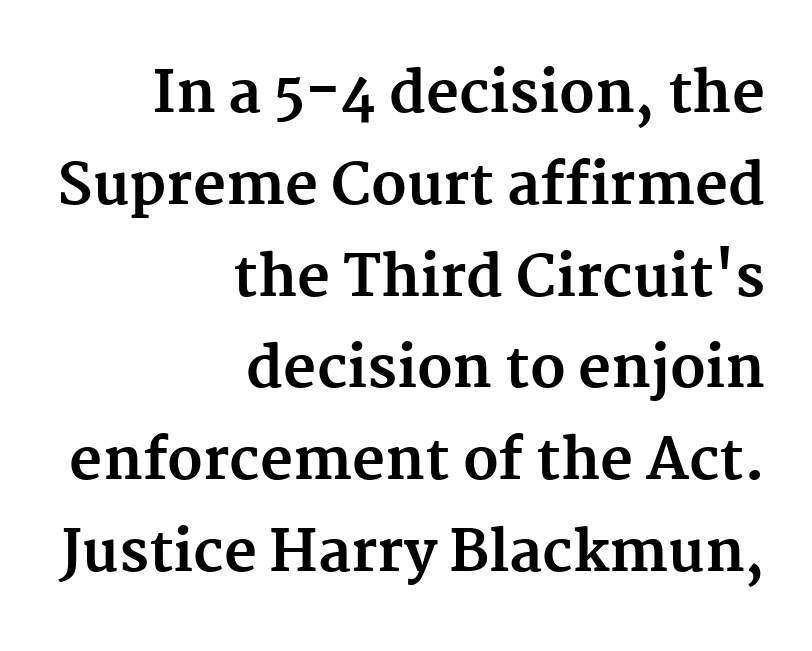
These lines were composed using upright roman letters. One glance says typical: line gaps are just what's usual. Does extra space separate the letters? No, they use regular spacing. The text was rendered using a seriffed face with decorative stroke endings. Reading down the block, your eye finds every line finishing at a fixed right position.
